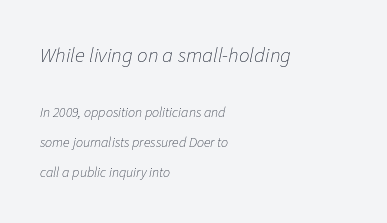
The strokes carry an ordinary text weight at most. Unmarked baselines from the first word to the last. If you drew a ruler down the left edge, every line would touch it. Typesetter's note — upper block bumped up in size, lower block left smaller.
